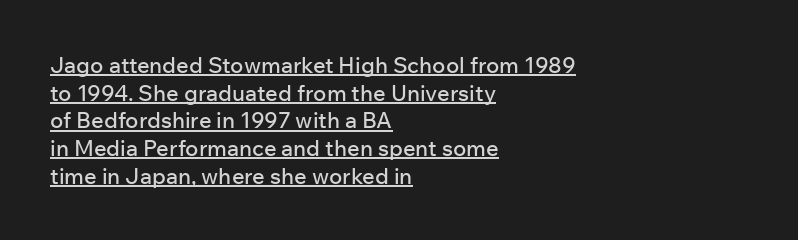
The image shows 22 px text type, upright; set left-aligned, normal line spacing (1.26x), normal letter spacing, underlined.
